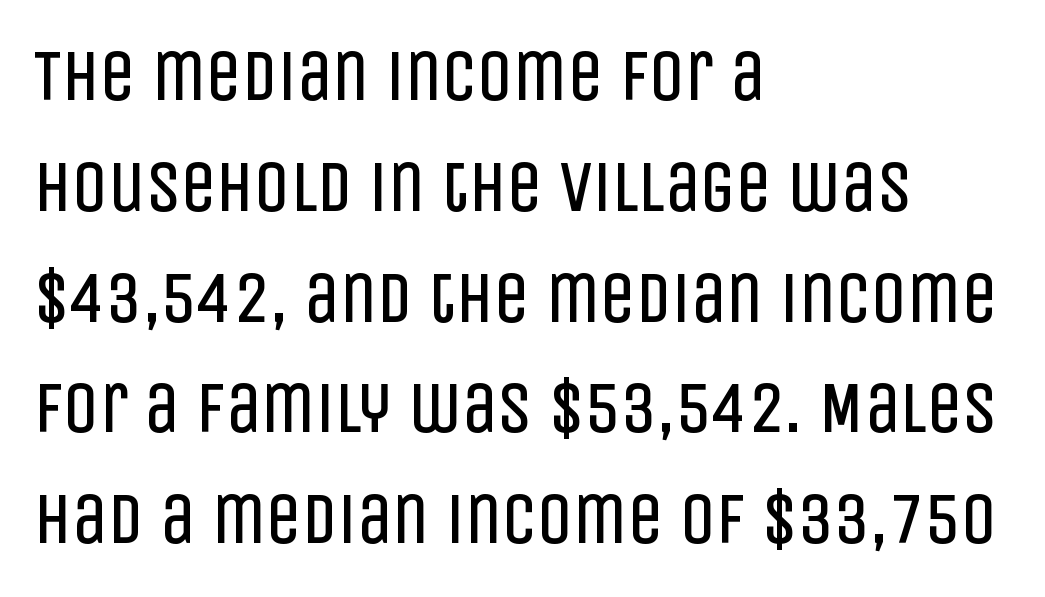
{"serif": "no", "italic": "no", "bold": "no", "weight": "regular", "width": "condensed", "stroke_contrast": "low", "x_height": "large", "monospaced": "no", "underline": "no", "align": "left", "line_spacing": "normal", "line_spacing_ratio": 1.56, "letter_spacing": "normal", "letter_spacing_em": 0.0, "glyph_px": 71}
